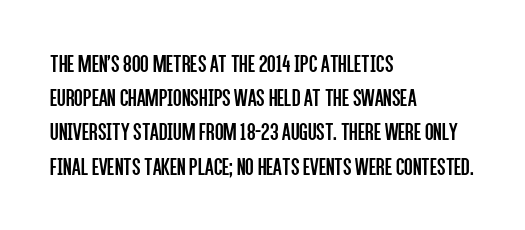
The area under the type is left untouched. A roman cut, with each character standing at attention. Observe the ordinary spacing: letters are neighbours, not strangers. Notice how the passage keeps a crisp vertical edge on the left only.
